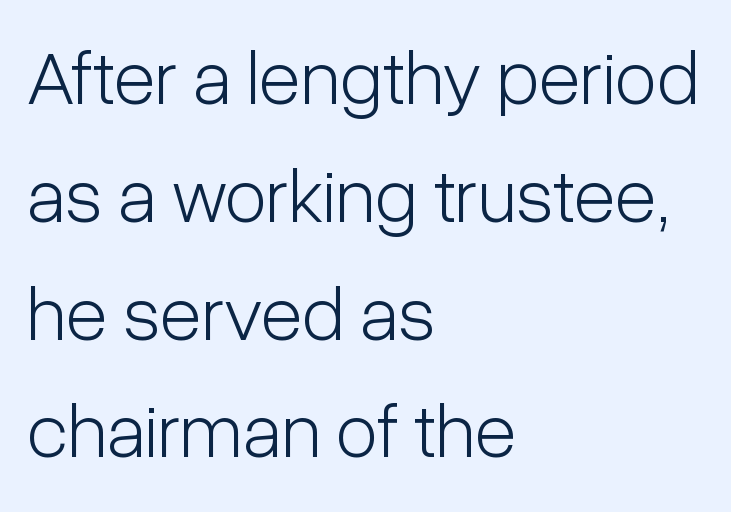
The image shows 77 px light, condensed sans-serif type, upright; set left-aligned, normal line spacing (1.53x), normal letter spacing, not underlined; low stroke contrast and a medium x-height.
